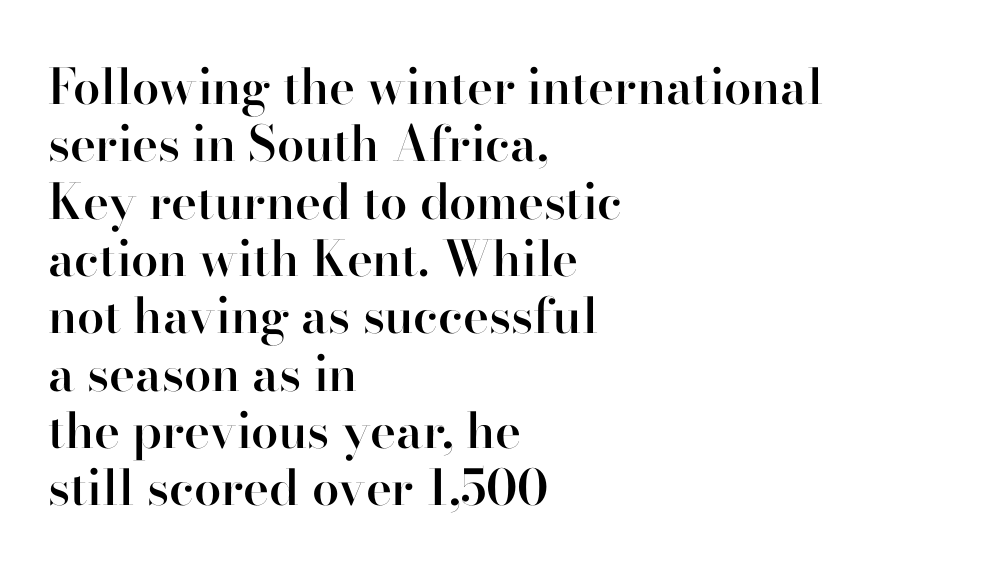
Q: Is the text bold? A: Semi-bold.
Q: Is the text italic (slanted)? A: No, it is upright.
Q: Is the typeface a serif or a sans-serif typeface? A: Serif.
Q: Is the text underlined? A: No.
Q: How is the paragraph aligned? A: Left-aligned.
Q: Is the spacing between letters normal or unusually wide? A: Normal.
Q: Width (condensed, normal, or wide)? A: Normal.
Q: Stroke contrast? A: High.
Q: x-height? A: Small.
Q: Monospaced? A: No.
